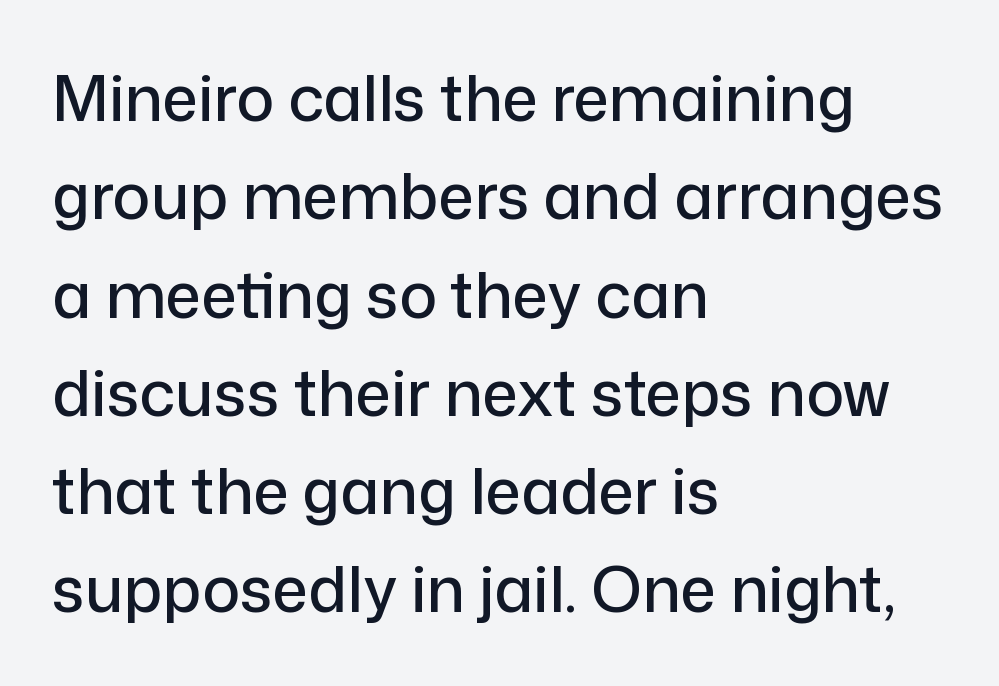
The image shows 63 px sans-serif type, upright; set left-aligned, normal line spacing (1.56x), normal letter spacing, not underlined; low stroke contrast and a medium x-height.
